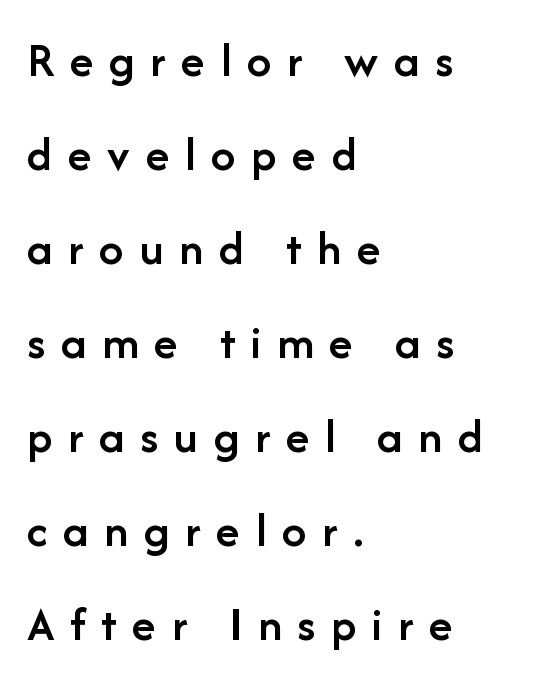
{"serif": "no", "italic": "no", "bold": "semi", "weight": "semibold", "width": "normal", "stroke_contrast": "low", "x_height": "medium", "monospaced": "no", "underline": "no", "align": "left", "line_spacing": "loose", "line_spacing_ratio": 1.92, "letter_spacing": "wide", "letter_spacing_em": 0.32, "glyph_px": 49}
